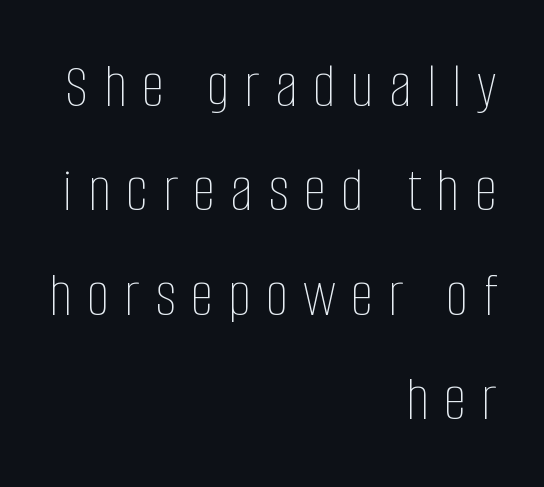
{"italic": "no", "bold": "no", "weight": "thin", "width": "condensed", "stroke_contrast": "low", "x_height": "large", "monospaced": "no", "underline": "no", "align": "right", "line_spacing": "normal", "line_spacing_ratio": 1.63, "letter_spacing": "wide", "letter_spacing_em": 0.24, "glyph_px": 64}
